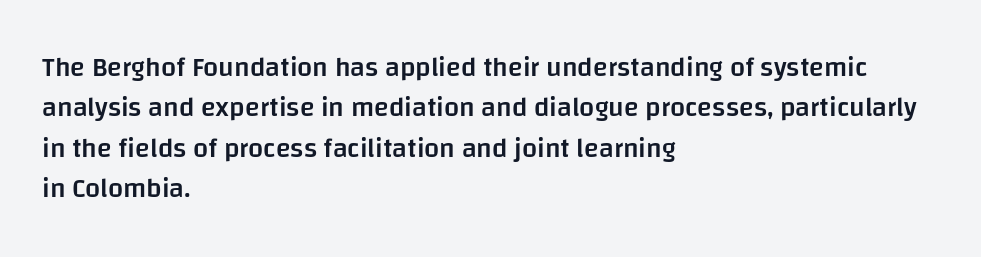
{"italic": "no", "bold": "semi", "underline": "no", "align": "left", "line_spacing": "normal", "line_spacing_ratio": 1.5, "letter_spacing": "normal", "letter_spacing_em": 0.0, "glyph_px": 27}
